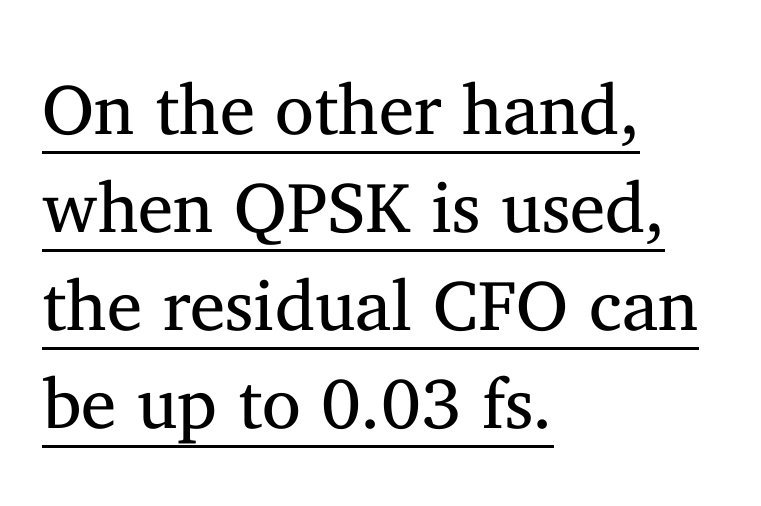
The image shows 71 px regular-weight serif type, upright; set left-aligned, normal line spacing (1.38x), normal letter spacing, underlined; medium stroke contrast and a medium x-height.
